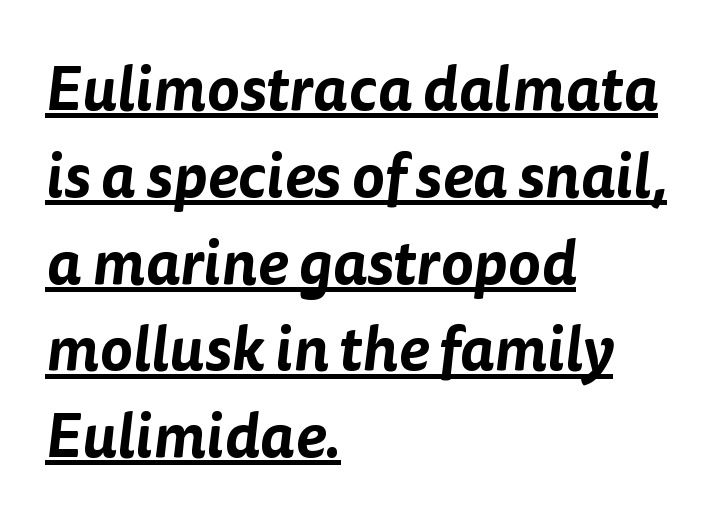
{"serif": "no", "width": "normal", "stroke_contrast": "low", "x_height": "medium", "monospaced": "no", "underline": "yes", "align": "left", "line_spacing": "normal", "line_spacing_ratio": 1.4, "letter_spacing": "normal", "letter_spacing_em": 0.0, "glyph_px": 62}
